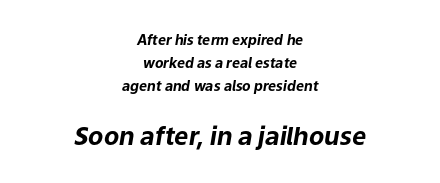
The image shows 25 px bold type, italic (leaning right); set centered, normal line spacing (1.64x), normal letter spacing, not underlined; the second (bottom) block is 1.79x larger.
